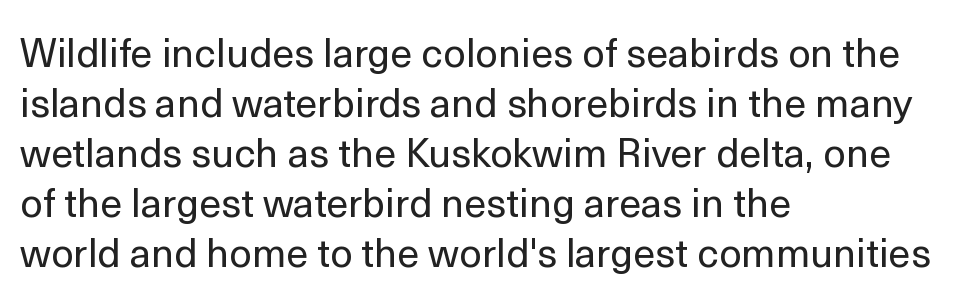
{"serif": "no", "italic": "no", "bold": "no", "weight": "regular", "width": "normal", "x_height": "medium", "monospaced": "no", "underline": "no", "align": "left", "line_spacing": "normal", "line_spacing_ratio": 1.25, "letter_spacing": "normal", "letter_spacing_em": 0.0, "glyph_px": 40}
